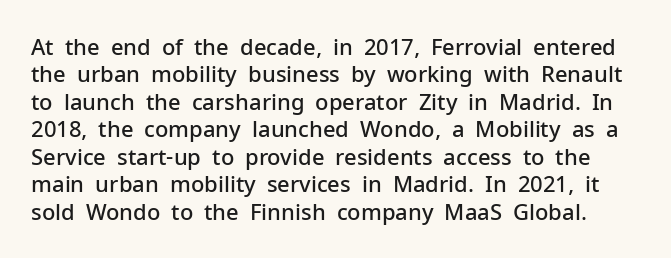
Its strokes are somewhat broadened, the hallmark of semibold type. Every character sits straight up, as roman type does. Honestly, there is no underline to notice here at all. In terms of letterspacing, this is plain default setting.
